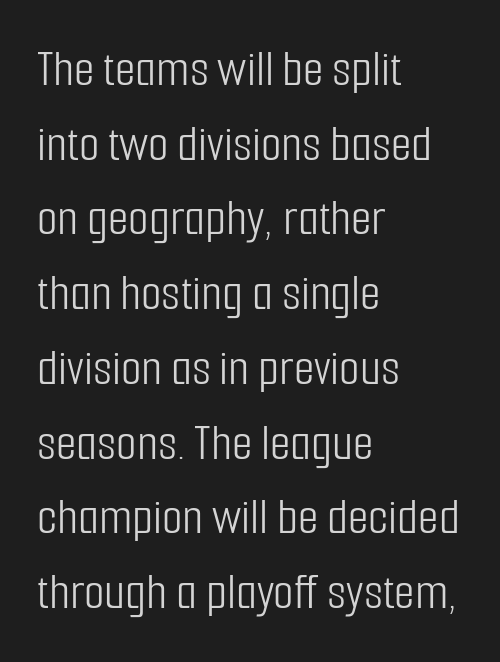
The image shows 53 px light, condensed sans-serif type, upright; set left-aligned, normal line spacing (1.41x), normal letter spacing, not underlined; low stroke contrast and a medium x-height.
